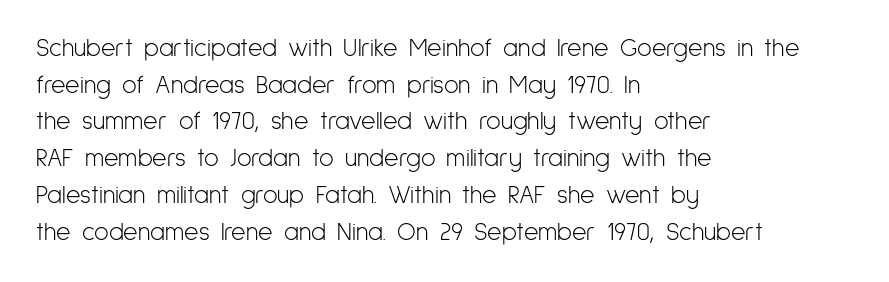
Q: Is the text bold? A: No.
Q: Is the text italic (slanted)? A: No, it is upright.
Q: Is the text underlined? A: No.
Q: How is the paragraph aligned? A: Left-aligned.
Q: Is the spacing between letters normal or unusually wide? A: Normal.
Q: Is the spacing between lines tight, normal or loose? A: Normal.
